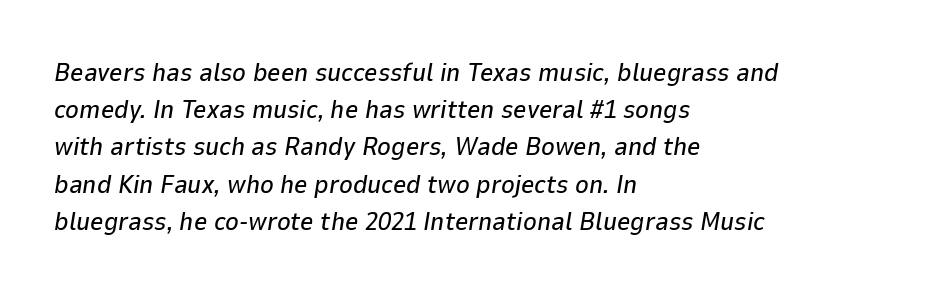
The image shows 26 px text type, italic (leaning right); set left-aligned, normal line spacing (1.43x), normal letter spacing, not underlined.
